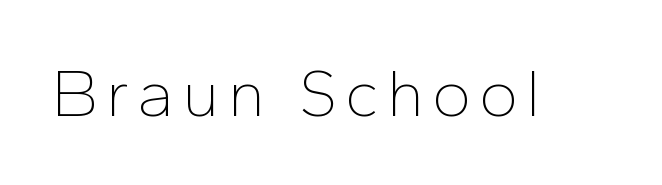
Q: Is the text bold? A: No.
Q: Is the text italic (slanted)? A: No, it is upright.
Q: Is the typeface a serif or a sans-serif typeface? A: Sans-serif.
Q: Is the text underlined? A: No.
Q: Width (condensed, normal, or wide)? A: Normal.
Q: Stroke contrast? A: Low.
Q: x-height? A: Medium.
Q: Monospaced? A: No.
